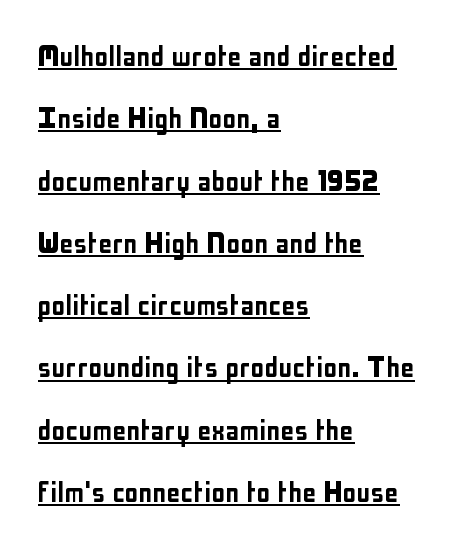
The image shows 35 px condensed sans-serif type, upright; set left-aligned, line spacing 1.78x, normal letter spacing, underlined; low stroke contrast and a medium x-height.
